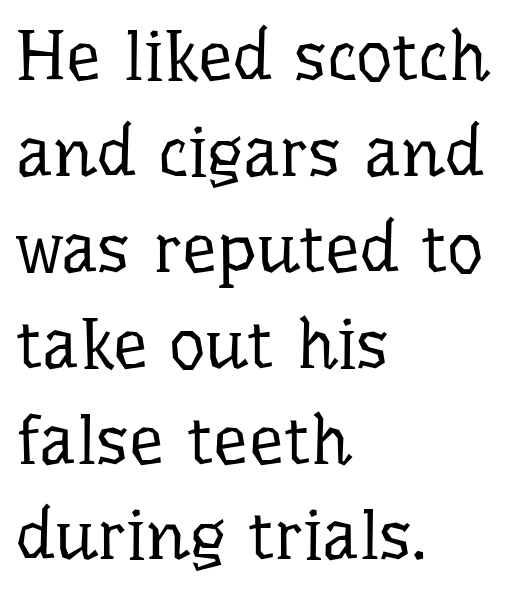
Q: Is the text bold? A: No.
Q: Is the text italic (slanted)? A: No, it is upright.
Q: Is the typeface a serif or a sans-serif typeface? A: Serif.
Q: Is the text underlined? A: No.
Q: How is the paragraph aligned? A: Left-aligned.
Q: Is the spacing between letters normal or unusually wide? A: Normal.
Q: Is the spacing between lines tight, normal or loose? A: Normal.
Q: Width (condensed, normal, or wide)? A: Normal.
Q: Stroke contrast? A: Low.
Q: x-height? A: Medium.
Q: Monospaced? A: No.
